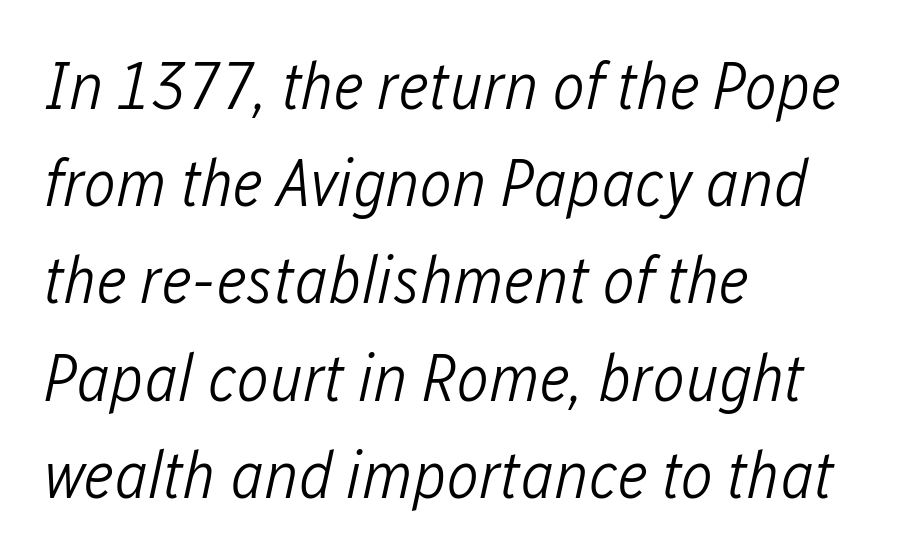
{"italic": "yes", "lean": "right", "slant_degrees": 12, "bold": "no", "weight": "light", "width": "condensed", "stroke_contrast": "low", "x_height": "medium", "monospaced": "no", "underline": "no", "align": "left", "line_spacing": "normal", "line_spacing_ratio": 1.43, "letter_spacing": "normal", "letter_spacing_em": 0.0, "glyph_px": 68}
